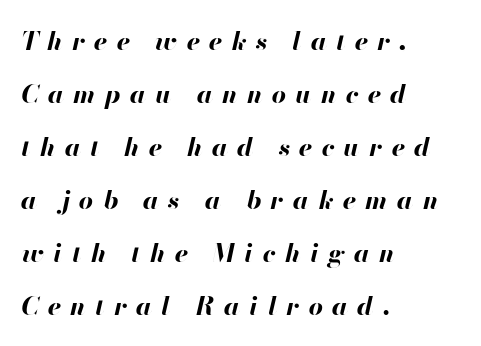
The image shows 25 px bold type, italic (leaning right); set left-aligned, loose line spacing (2.12x), unusually wide letter spacing (+0.37 em), not underlined.
